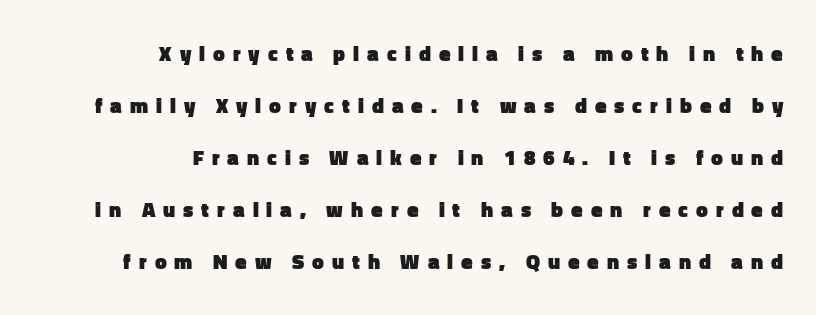
The image shows 21 px bold type, upright; set right-aligned, loose line spacing (2.48x), unusually wide letter spacing (+0.38 em), not underlined.
